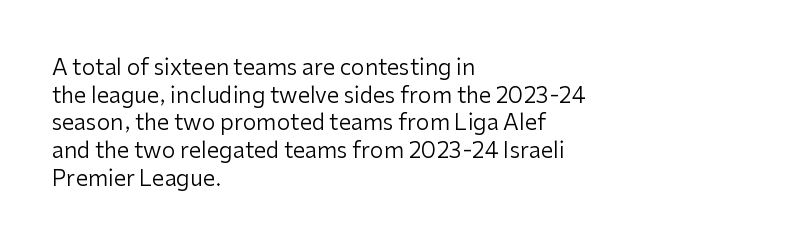
Q: Is the text bold? A: No.
Q: Is the text italic (slanted)? A: No, it is upright.
Q: Is the text underlined? A: No.
Q: How is the paragraph aligned? A: Left-aligned.
Q: Is the spacing between letters normal or unusually wide? A: Normal.
Q: Is the spacing between lines tight, normal or loose? A: Normal.
